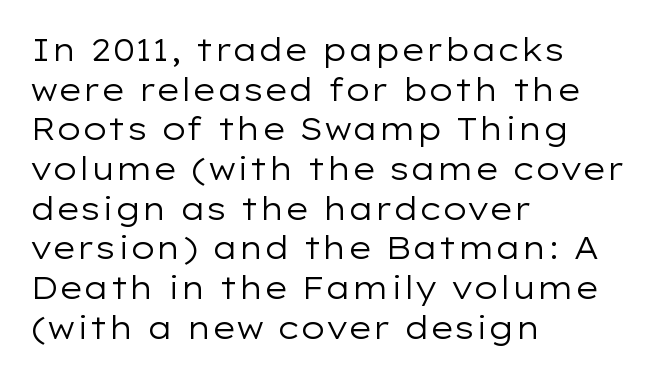
{"serif": "no", "italic": "no", "bold": "no", "weight": "regular", "width": "wide", "stroke_contrast": "low", "x_height": "medium", "monospaced": "no", "underline": "no", "align": "left", "line_spacing": "normal", "line_spacing_ratio": 1.28, "letter_spacing": "normal", "letter_spacing_em": 0.0, "glyph_px": 31}
